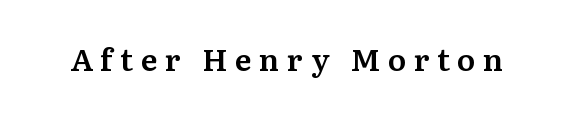
The image shows 30 px serif type, upright; set unusually wide letter spacing (+0.26 em), not underlined; medium stroke contrast and a medium x-height.
